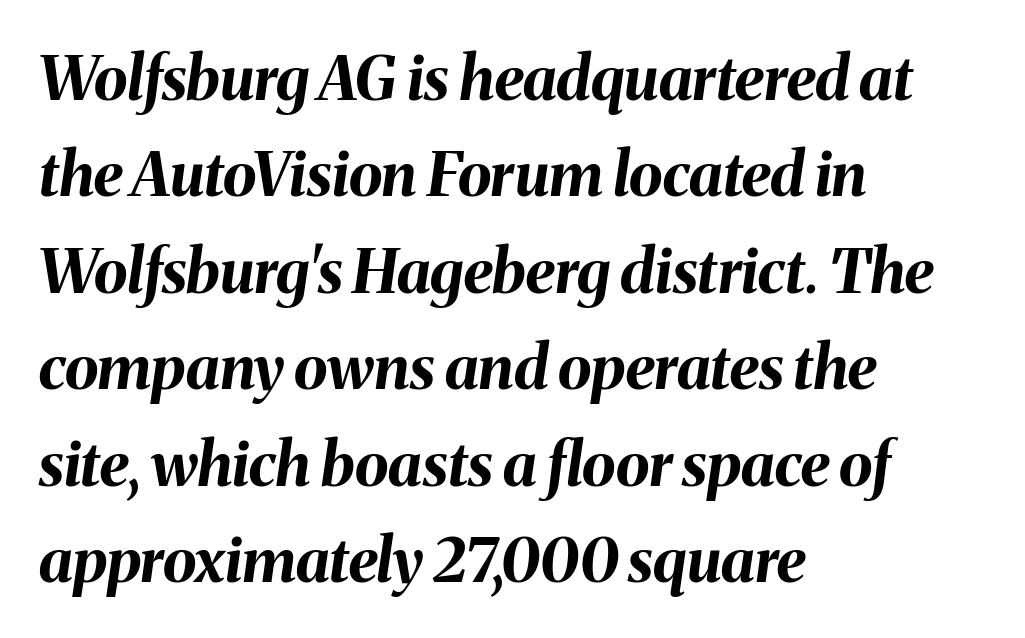
The image shows 61 px bold type, italic (leaning right); set left-aligned, normal line spacing (1.58x), normal letter spacing, not underlined; medium stroke contrast and a medium x-height.
